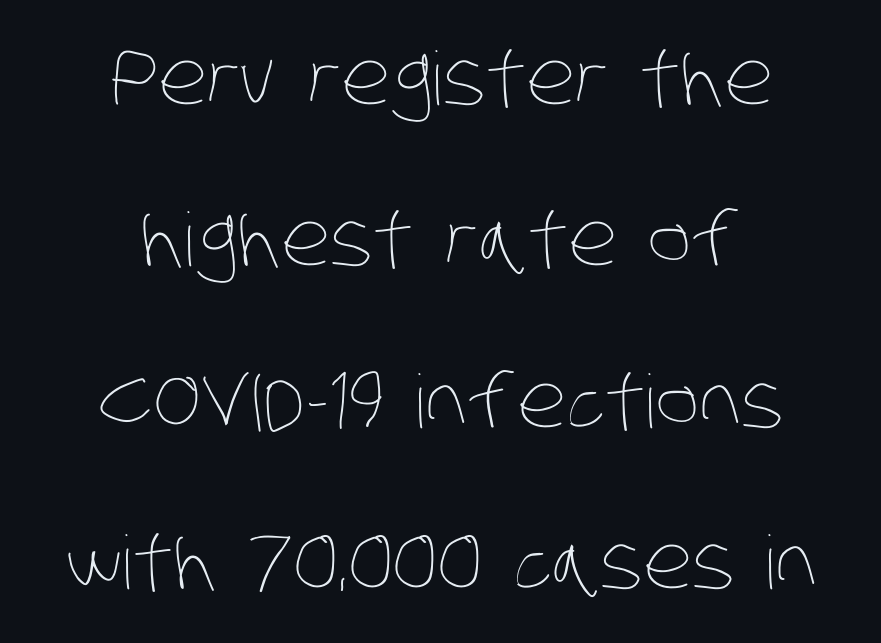
Vertical stems look standard width or narrower in stroke. Spacing verdict: proportional, widths tailored to each character. Whoever set this chose breathing room over compactness in the vertical rhythm. Words appear dense and cohesive because spacing is normal. Caption: multi-line text, centered on the measure. Has an underline been added? It has not.
